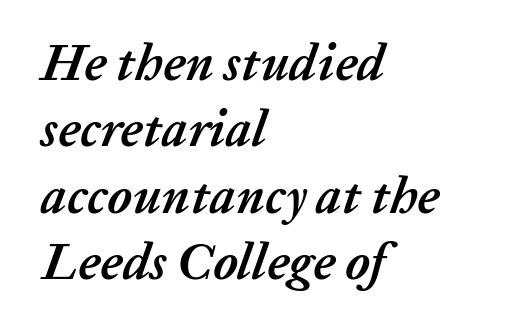
The image shows 51 px semibold type, italic (leaning right); set left-aligned, normal line spacing (1.3x), normal letter spacing, not underlined; low stroke contrast and a medium x-height.
